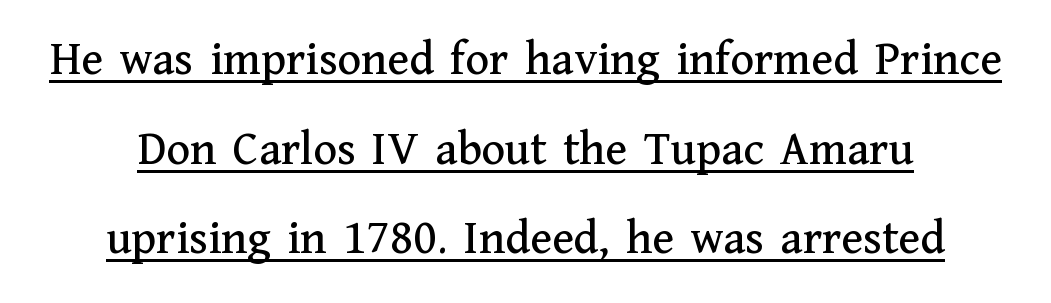
{"serif": "yes", "italic": "no", "width": "normal", "stroke_contrast": "medium", "x_height": "medium", "monospaced": "no", "underline": "yes", "line_spacing_ratio": 1.83, "letter_spacing": "normal", "letter_spacing_em": 0.0, "glyph_px": 49}
